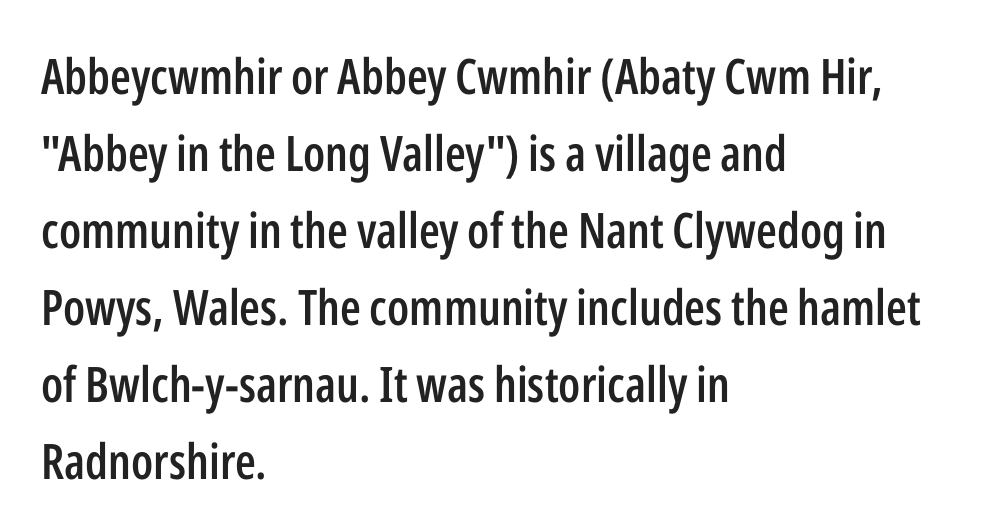
The image shows 49 px semibold, condensed sans-serif type, upright; set left-aligned, normal line spacing (1.57x), normal letter spacing, not underlined; low stroke contrast and a medium x-height.
